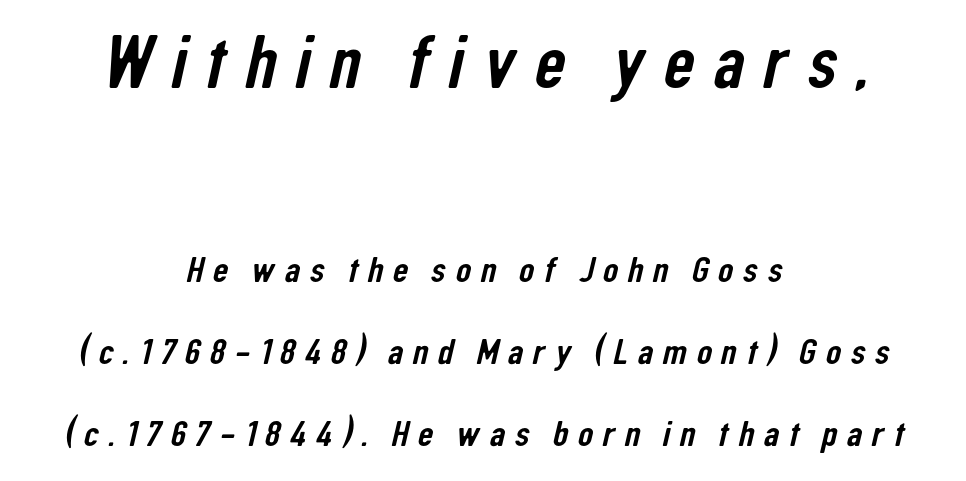
The image shows 76 px condensed sans-serif type; set centered, loose line spacing (2.16x), unusually wide letter spacing (+0.25 em), not underlined; the first (top) block is 2.0x larger; low stroke contrast and a medium x-height.
